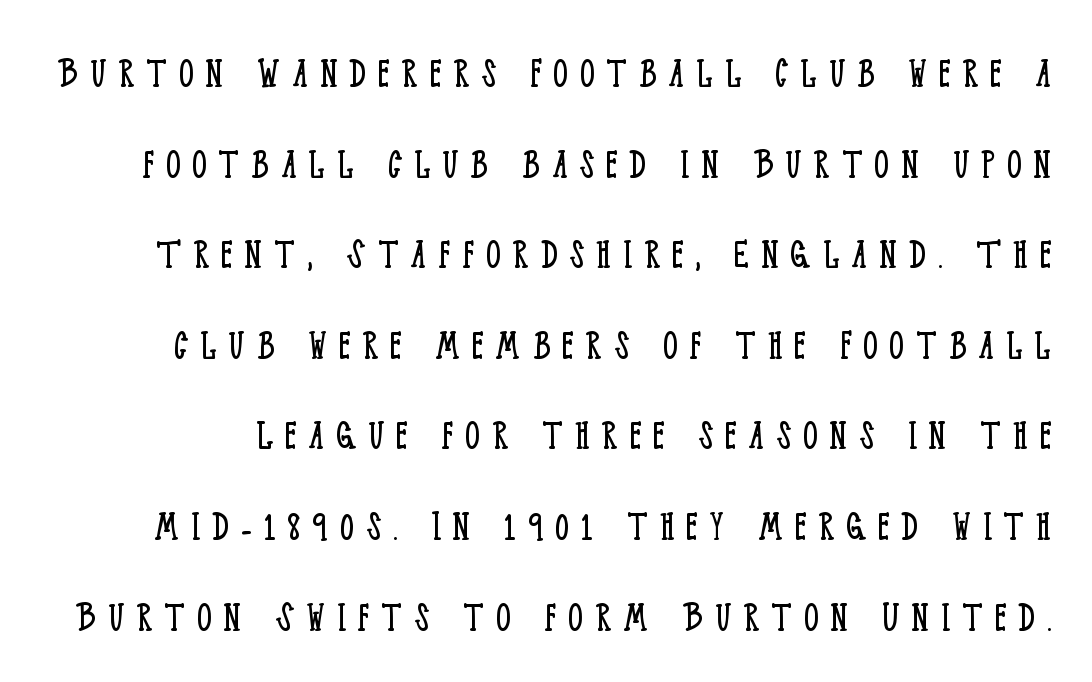
Q: Is the text bold? A: No.
Q: Is the text italic (slanted)? A: No, it is upright.
Q: Is the typeface a serif or a sans-serif typeface? A: Serif.
Q: Is the text underlined? A: No.
Q: Is the spacing between letters normal or unusually wide? A: Unusually wide.
Q: Is the spacing between lines tight, normal or loose? A: Loose.
Q: Width (condensed, normal, or wide)? A: Condensed.
Q: Stroke contrast? A: Low.
Q: x-height? A: Large.
Q: Monospaced? A: No.
